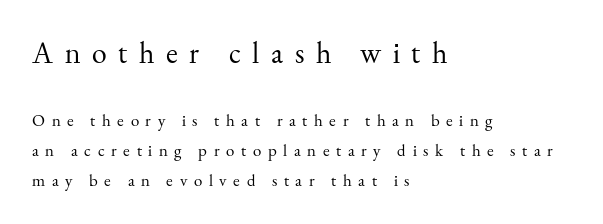
Just letters on the line, the space beneath them empty. Varying glyph widths throughout — classic text-font behaviour. The font's upright variant was chosen for this text. The passage is arranged the way most books set body copy — flush left.
